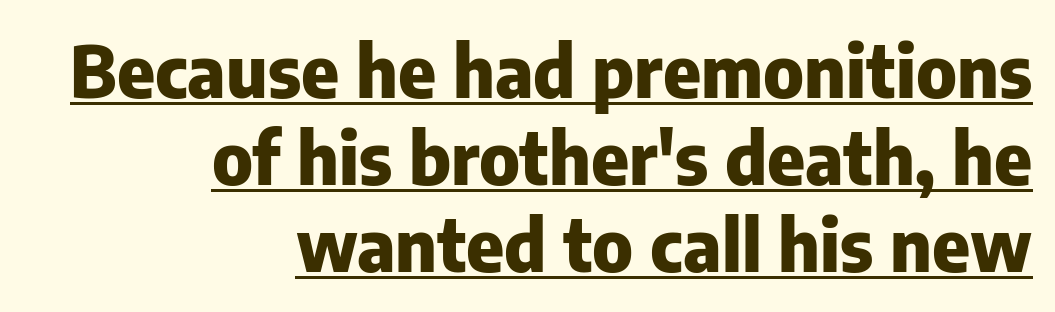
Q: Is the text bold? A: Yes.
Q: Is the text italic (slanted)? A: No, it is upright.
Q: Is the typeface a serif or a sans-serif typeface? A: Sans-serif.
Q: Is the text underlined? A: Yes.
Q: How is the paragraph aligned? A: Right-aligned.
Q: Is the spacing between letters normal or unusually wide? A: Normal.
Q: Width (condensed, normal, or wide)? A: Normal.
Q: Stroke contrast? A: Low.
Q: x-height? A: Medium.
Q: Monospaced? A: No.
